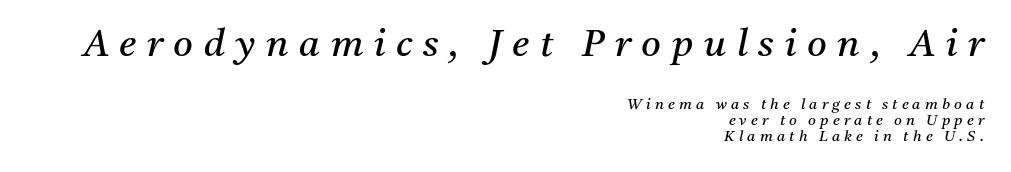
The image shows 38 px regular-weight serif type, italic (leaning right); set right-aligned, tight line spacing (1.05x), unusually wide letter spacing (+0.28 em), not underlined; the first (top) block is 2.53x larger; medium stroke contrast and a medium x-height.
